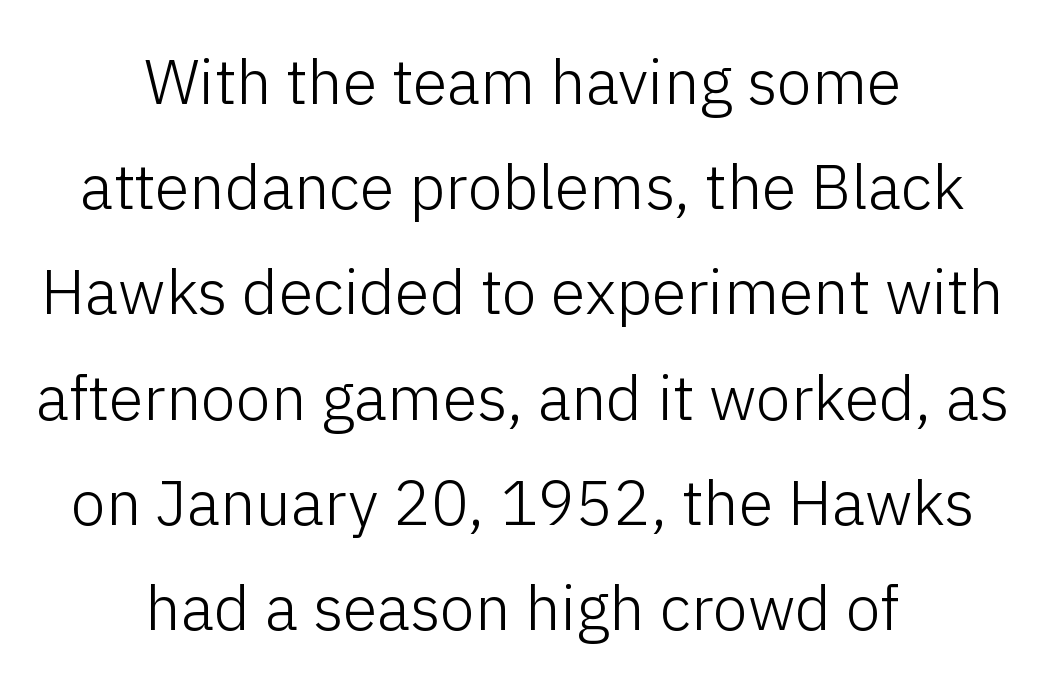
{"serif": "no", "italic": "no", "bold": "no", "weight": "light", "width": "normal", "stroke_contrast": "low", "x_height": "medium", "monospaced": "no", "underline": "no", "align": "center", "line_spacing": "normal", "line_spacing_ratio": 1.67, "letter_spacing": "normal", "letter_spacing_em": 0.0, "glyph_px": 63}
